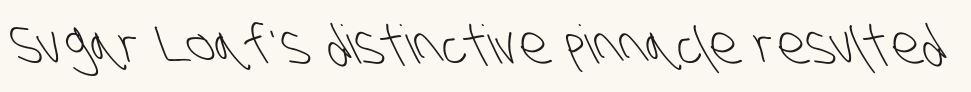
Q: Is the text bold? A: No.
Q: Is the typeface a serif or a sans-serif typeface? A: Sans-serif.
Q: Is the text underlined? A: No.
Q: Is the spacing between letters normal or unusually wide? A: Normal.
Q: Width (condensed, normal, or wide)? A: Condensed.
Q: Stroke contrast? A: Low.
Q: x-height? A: Large.
Q: Monospaced? A: No.
